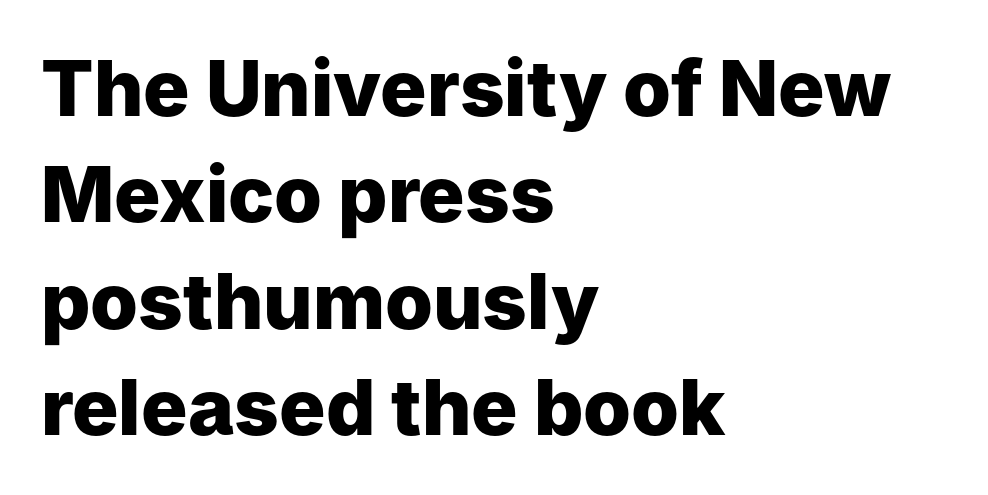
The image shows 77 px heavy sans-serif type, upright; set left-aligned, normal line spacing (1.38x), normal letter spacing, not underlined; low stroke contrast and a medium x-height.
